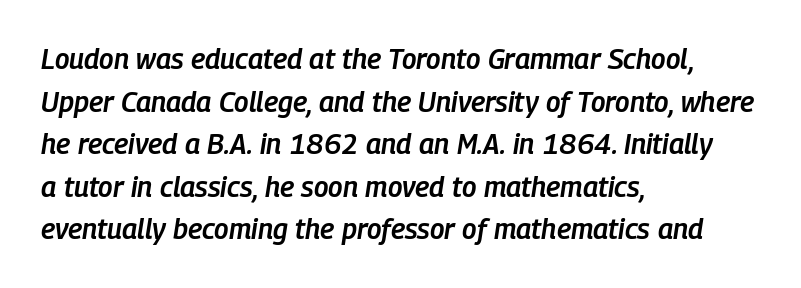
The image shows 28 px semibold, condensed type, italic (leaning right); set left-aligned, normal line spacing (1.52x), normal letter spacing, not underlined; low stroke contrast and a medium x-height.
